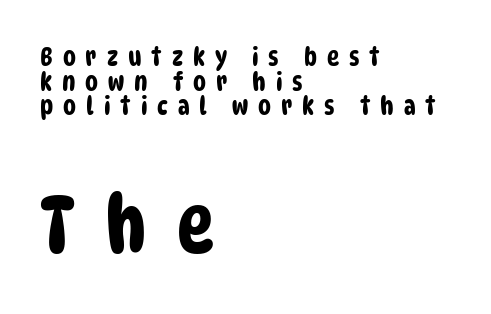
Q: Is the typeface a serif or a sans-serif typeface? A: Sans-serif.
Q: Is the text underlined? A: No.
Q: How is the paragraph aligned? A: Left-aligned.
Q: Is the spacing between letters normal or unusually wide? A: Unusually wide.
Q: Is the spacing between lines tight, normal or loose? A: Tight.
Q: Which block of text is set in a larger size, the first (top) or the second (bottom)? A: The second (bottom) one.
Q: Width (condensed, normal, or wide)? A: Condensed.
Q: Stroke contrast? A: Low.
Q: x-height? A: Large.
Q: Monospaced? A: No.
